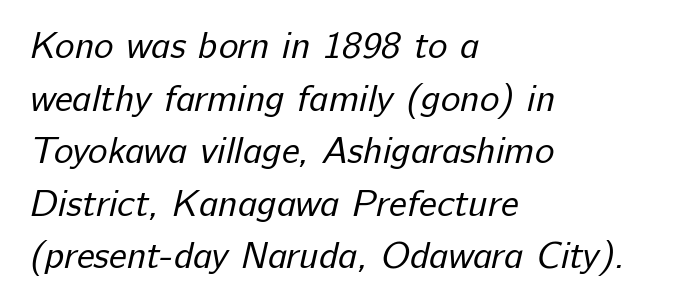
The image shows 37 px regular-weight sans-serif type; set left-aligned, normal line spacing (1.42x), normal letter spacing, not underlined; low stroke contrast and a medium x-height.
